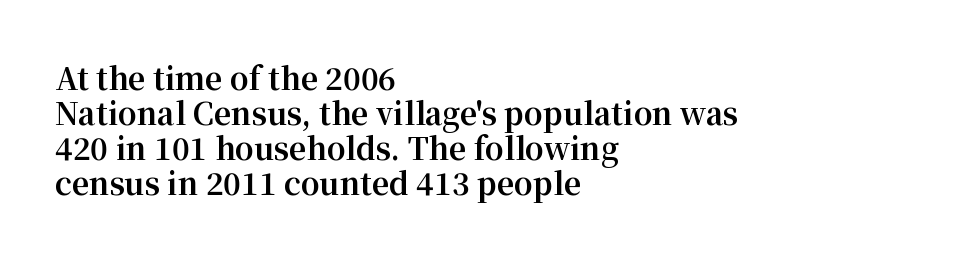
{"serif": "yes", "italic": "no", "bold": "yes", "weight": "bold", "width": "normal", "stroke_contrast": "medium", "x_height": "medium", "monospaced": "no", "underline": "no", "align": "left", "line_spacing_ratio": 1.17, "letter_spacing": "normal", "letter_spacing_em": 0.0, "glyph_px": 30}
